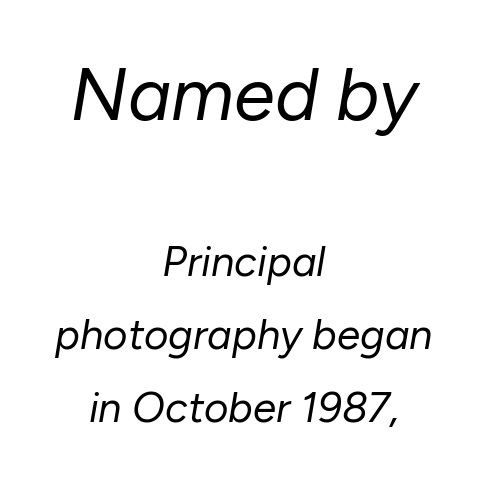
The image shows 74 px regular-weight type, italic (leaning right); set centered, line spacing 1.73x, normal letter spacing, not underlined; the first (top) block is 1.76x larger; low stroke contrast and a medium x-height.
